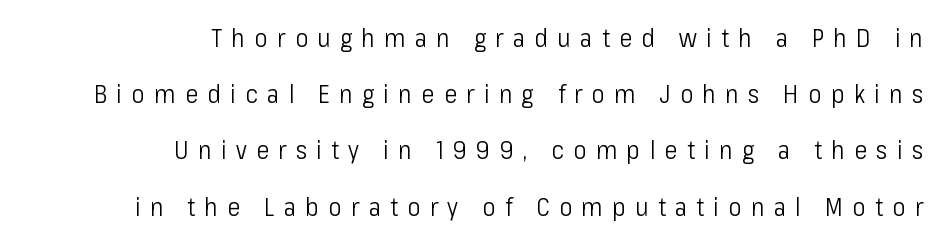
Q: Is the text bold? A: No.
Q: Is the text italic (slanted)? A: No, it is upright.
Q: Is the text underlined? A: No.
Q: How is the paragraph aligned? A: Right-aligned.
Q: Is the spacing between letters normal or unusually wide? A: Unusually wide.
Q: Is the spacing between lines tight, normal or loose? A: Loose.
